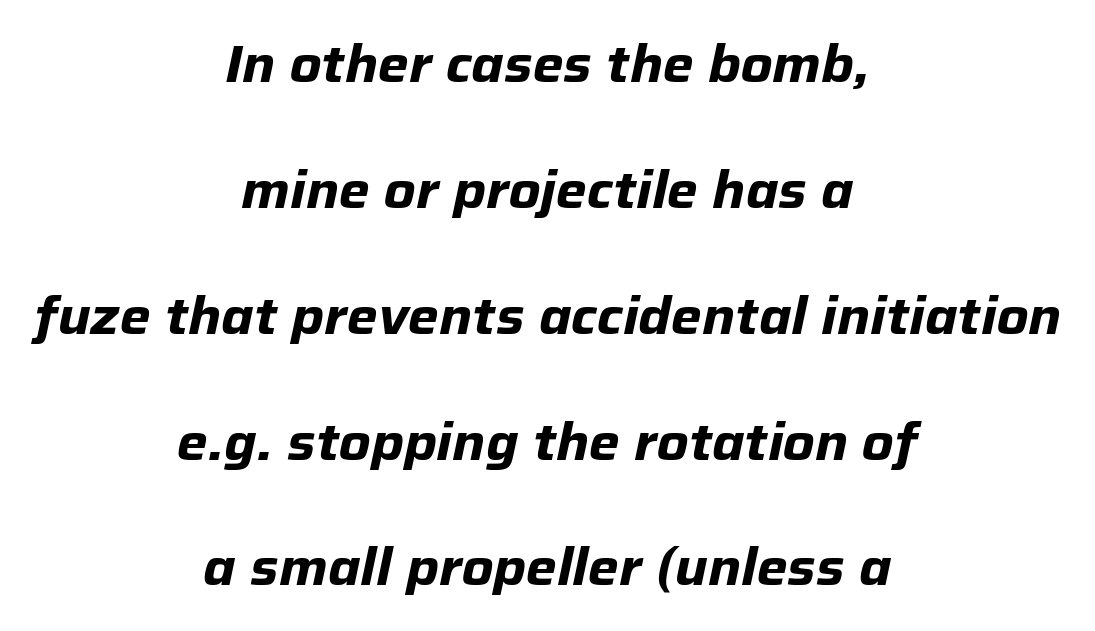
{"italic": "yes", "lean": "right", "slant_degrees": 12, "bold": "yes", "weight": "bold", "width": "normal", "stroke_contrast": "low", "x_height": "medium", "monospaced": "no", "underline": "no", "align": "center", "line_spacing": "loose", "line_spacing_ratio": 2.42, "letter_spacing": "normal", "letter_spacing_em": 0.0, "glyph_px": 52}
